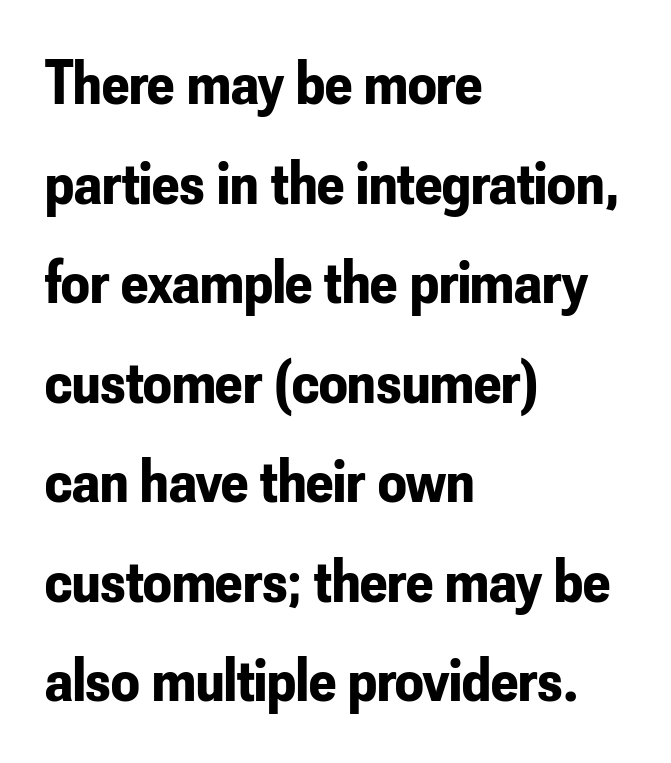
Italic: no, the glyphs are upright roman. A sans-serif font was chosen for this passage. The rendering keeps characters at their native spacing. Plenty of ink on the page — the face is bold. Any mark beneath the type? The region is blank. In CSS terms this would be text-align: left.
